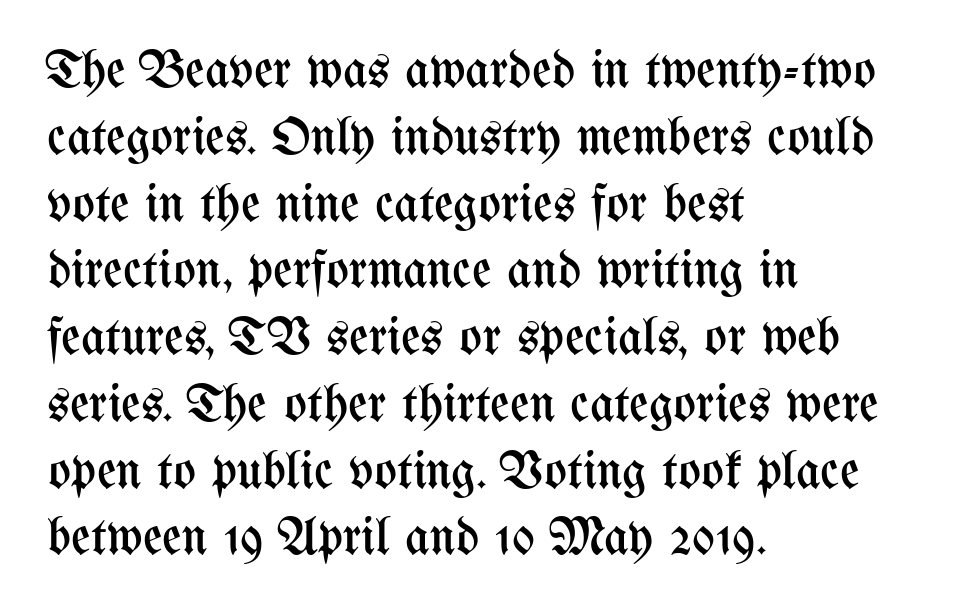
The strokes carry an ordinary text weight at most. Character widths vary here, with narrow letters taking less room than wide ones. This rendering features lettering with no underline. The block of text has a typical density, with ordinary space between rows.
